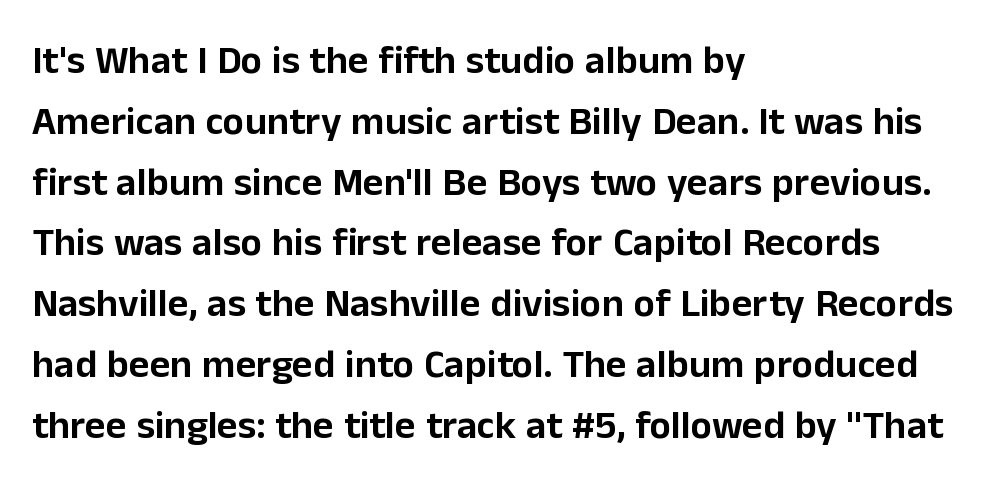
{"serif": "no", "italic": "no", "width": "normal", "stroke_contrast": "low", "x_height": "medium", "monospaced": "no", "underline": "no", "align": "left", "line_spacing": "normal", "line_spacing_ratio": 1.52, "letter_spacing": "normal", "letter_spacing_em": 0.0, "glyph_px": 40}
